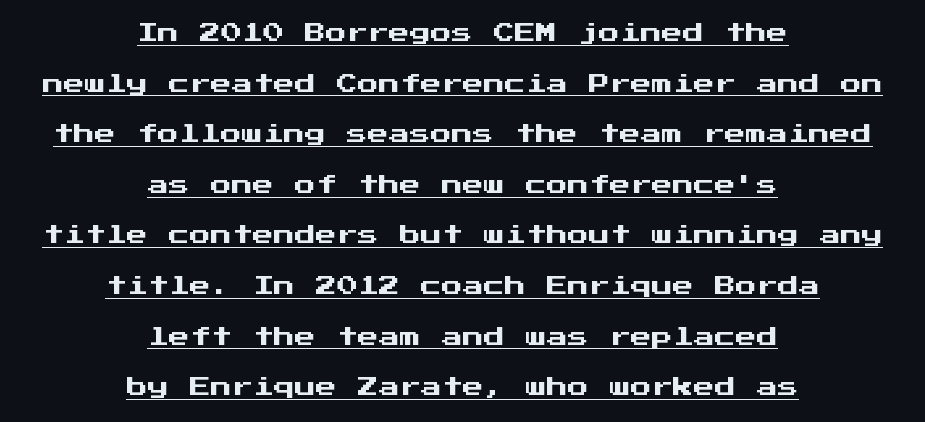
{"italic": "no", "underline": "yes", "align": "center", "line_spacing": "loose", "line_spacing_ratio": 2.41, "letter_spacing": "normal", "letter_spacing_em": 0.0, "glyph_px": 21}
